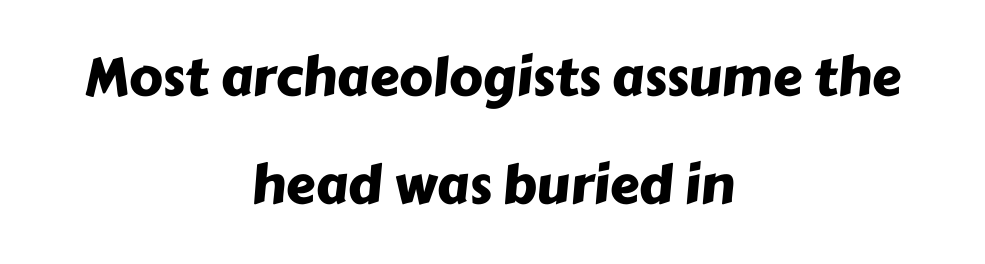
Tracking value appears to be zero — textbook default spacing. This sample is center-justified, so both line endings float freely. The space between consecutive lines is lavish. The gap between lines stays unmarked. To sum up the face: it is a sans, with no serifs.
